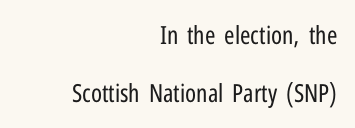
The image shows 25 px text type, upright; set right-aligned, loose line spacing (2.32x), normal letter spacing, not underlined.
